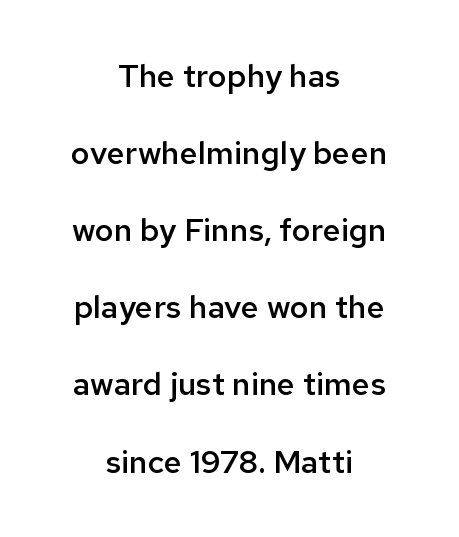
The image shows 32 px semibold sans-serif type, upright; set centered, loose line spacing (2.41x), normal letter spacing, not underlined; low stroke contrast and a medium x-height.
